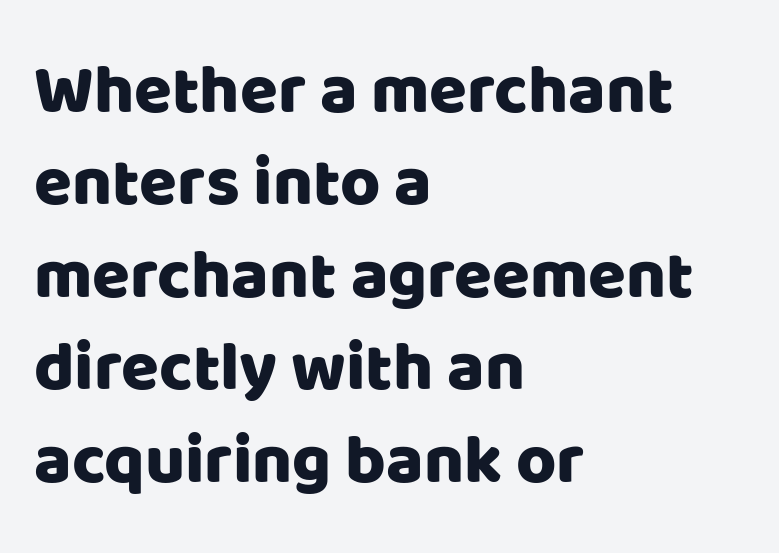
The image shows 69 px sans-serif type, upright; set left-aligned, normal line spacing (1.34x), normal letter spacing, not underlined; low stroke contrast and a large x-height.
